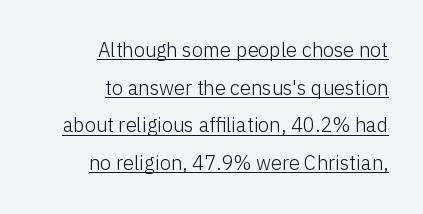
The image shows 20 px text type, upright; set right-aligned, line spacing 1.88x, normal letter spacing, underlined.
